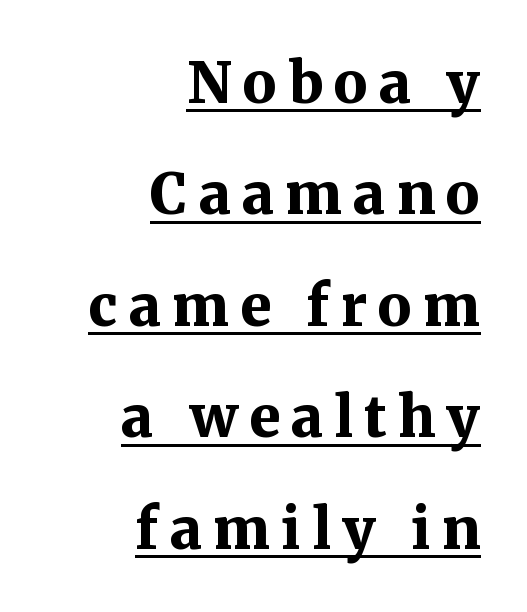
Q: Is the text bold? A: Yes.
Q: Is the text italic (slanted)? A: No, it is upright.
Q: Is the typeface a serif or a sans-serif typeface? A: Serif.
Q: Is the text underlined? A: Yes.
Q: How is the paragraph aligned? A: Right-aligned.
Q: Is the spacing between letters normal or unusually wide? A: Unusually wide.
Q: Is the spacing between lines tight, normal or loose? A: Loose.
Q: Width (condensed, normal, or wide)? A: Normal.
Q: Stroke contrast? A: Medium.
Q: x-height? A: Medium.
Q: Monospaced? A: No.
